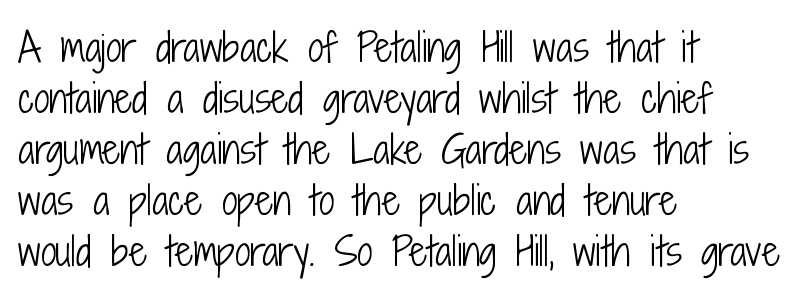
{"serif": "no", "italic": "no", "bold": "no", "weight": "light", "width": "condensed", "stroke_contrast": "low", "x_height": "medium", "monospaced": "no", "underline": "no", "align": "left", "line_spacing": "normal", "line_spacing_ratio": 1.31, "letter_spacing": "normal", "letter_spacing_em": 0.0, "glyph_px": 39}
